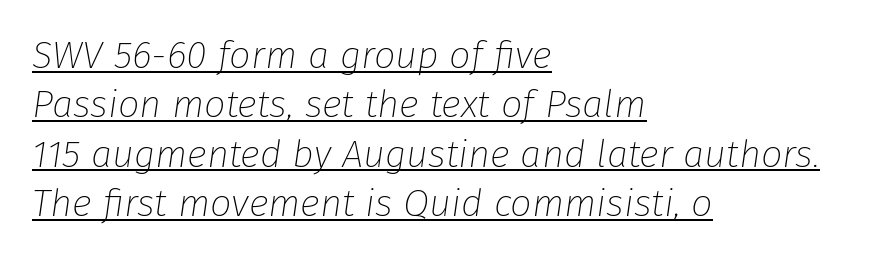
{"italic": "yes", "lean": "right", "slant_degrees": 8, "bold": "no", "weight": "thin", "width": "normal", "stroke_contrast": "low", "x_height": "medium", "monospaced": "no", "underline": "yes", "align": "left", "line_spacing": "normal", "line_spacing_ratio": 1.3, "letter_spacing": "normal", "letter_spacing_em": 0.0, "glyph_px": 38}
